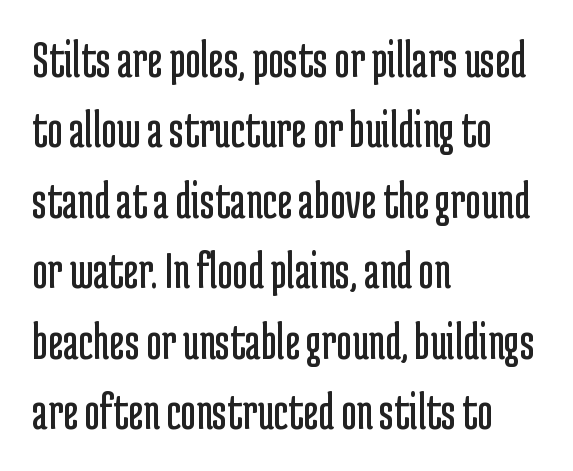
The image shows 53 px regular-weight, condensed sans-serif type, upright; set left-aligned, normal line spacing (1.33x), normal letter spacing, not underlined; low stroke contrast and a medium x-height.
